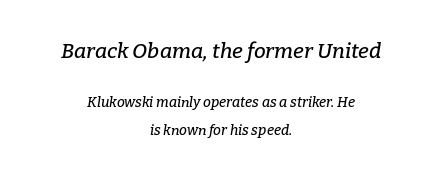
One-word summary of the alignment: center. The letters in the upper block stand taller than those in the block below. Rendered with sloped, italic letterforms. Widely set lines give the paragraph a tall, airy silhouette. Letters rest on an invisible, unmarked baseline.
